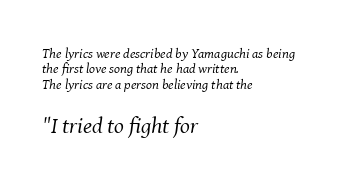
The image shows 23 px text type, italic (leaning right); set left-aligned, tight line spacing (1.1x), normal letter spacing, not underlined; the second (bottom) block is 1.64x larger.
